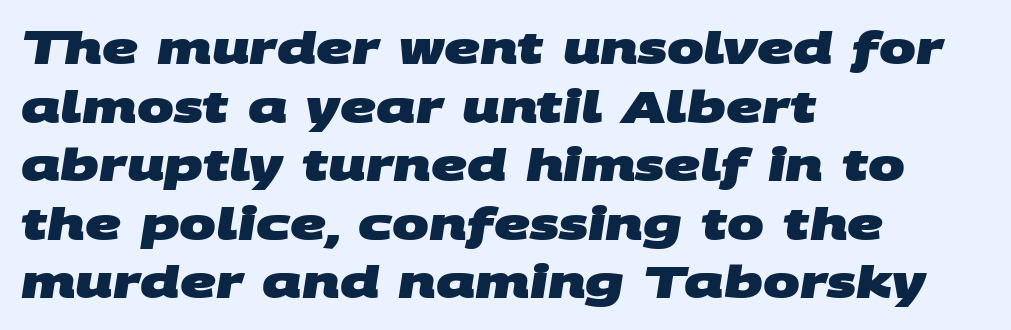
The image shows 44 px heavy, wide sans-serif type; set left-aligned, normal line spacing (1.33x), normal letter spacing, not underlined; medium stroke contrast and a large x-height.
